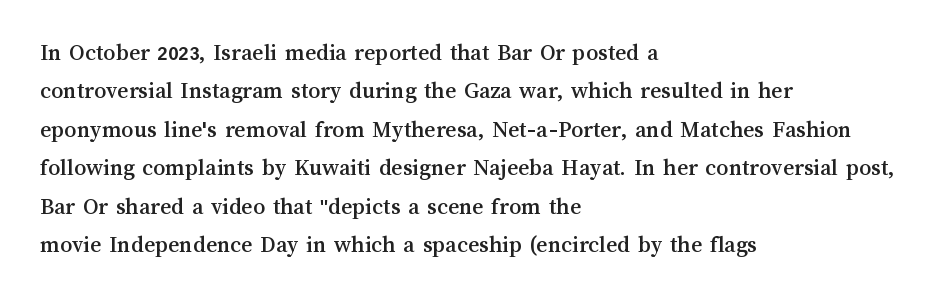
The image shows 24 px text type, upright; set left-aligned, normal line spacing (1.6x), normal letter spacing, not underlined.
